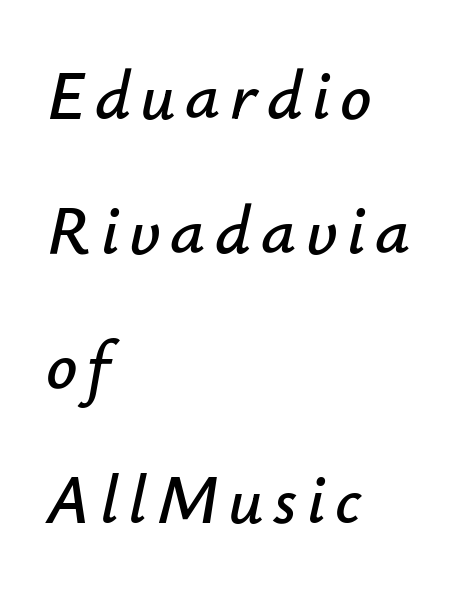
Q: Is the text italic (slanted)? A: Yes, it leans right by about 12 degrees.
Q: Is the text underlined? A: No.
Q: How is the paragraph aligned? A: Left-aligned.
Q: Is the spacing between lines tight, normal or loose? A: Loose.
Q: Width (condensed, normal, or wide)? A: Normal.
Q: Stroke contrast? A: Low.
Q: x-height? A: Small.
Q: Monospaced? A: No.
